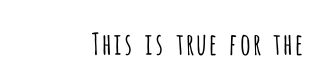
The specimen reads as upright at a glance. Letters rest on an invisible, unmarked baseline. You could call the tracking neutral — neither tight nor loose. The rendering uses natural spacing where letterforms have individual widths. Weight: not bold — regular or lighter.
